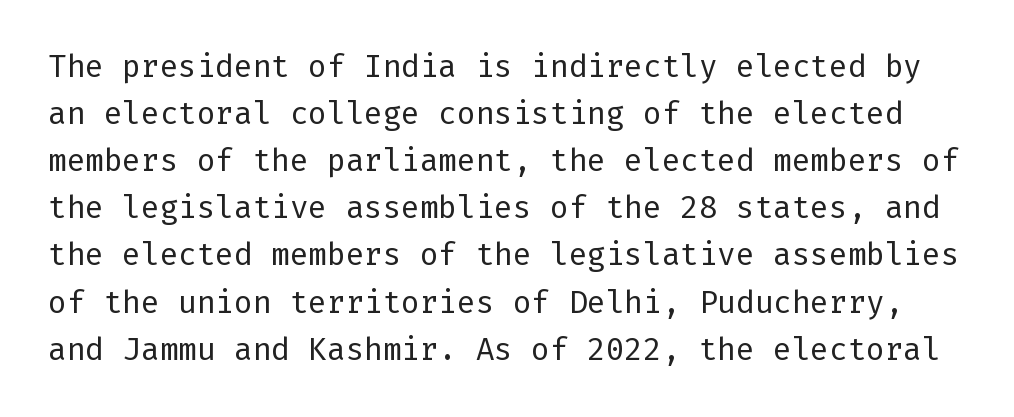
This is not heavy type; no bold has been used. Any mark beneath the type? The region is blank. The rendering uses a moderate line-height, typical for paragraphs. Tracking here is standard; glyphs follow each other at the usual distance.
